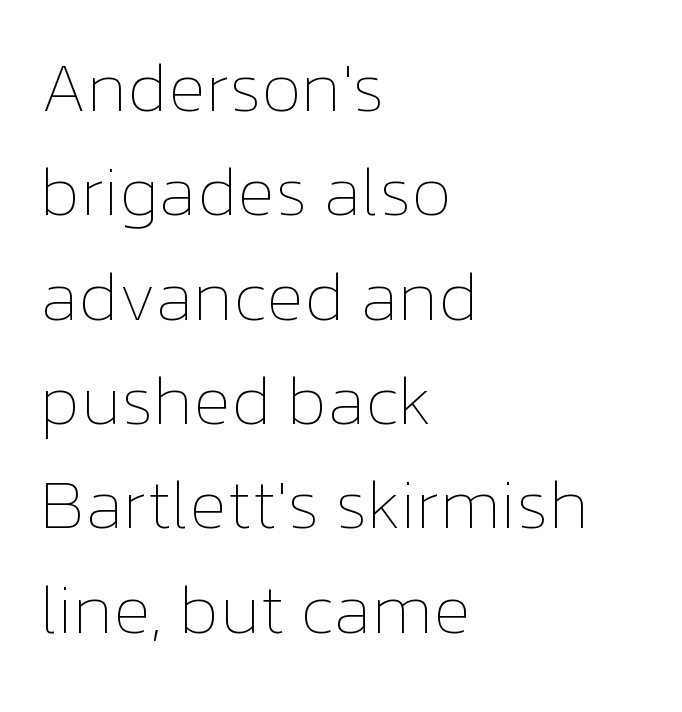
A typesetter would call this leading conventional body-copy spacing. In terms of letterspacing, this is plain default setting. The typesetter chose a ragged-right arrangement here. Is this a fixed-width face? No — the glyphs have proportional, varying widths.
